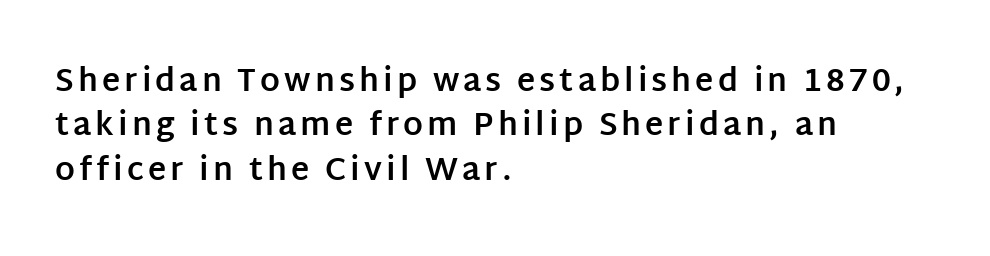
{"serif": "no", "italic": "no", "bold": "yes", "weight": "bold", "width": "normal", "stroke_contrast": "low", "x_height": "large", "monospaced": "no", "underline": "no", "align": "left", "line_spacing": "normal", "line_spacing_ratio": 1.43, "glyph_px": 31}
